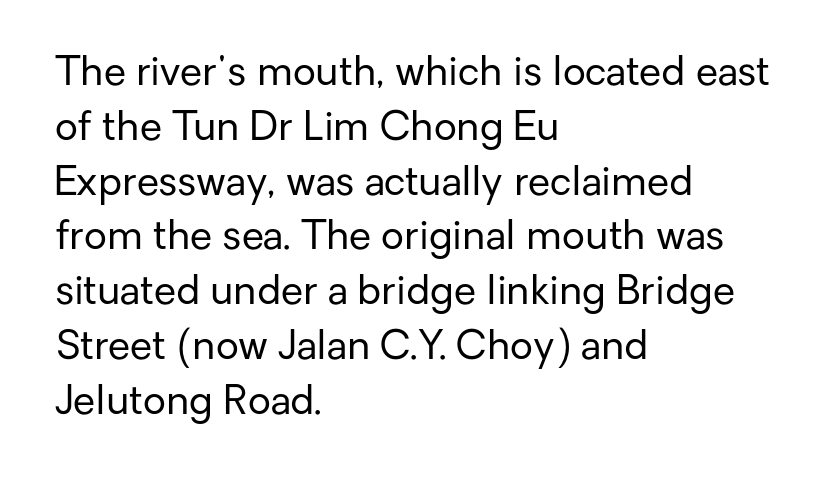
Q: Is the text bold? A: No.
Q: Is the text italic (slanted)? A: No, it is upright.
Q: Is the typeface a serif or a sans-serif typeface? A: Sans-serif.
Q: Is the text underlined? A: No.
Q: How is the paragraph aligned? A: Left-aligned.
Q: Is the spacing between letters normal or unusually wide? A: Normal.
Q: Is the spacing between lines tight, normal or loose? A: Normal.
Q: Width (condensed, normal, or wide)? A: Normal.
Q: Stroke contrast? A: Low.
Q: x-height? A: Medium.
Q: Monospaced? A: No.
